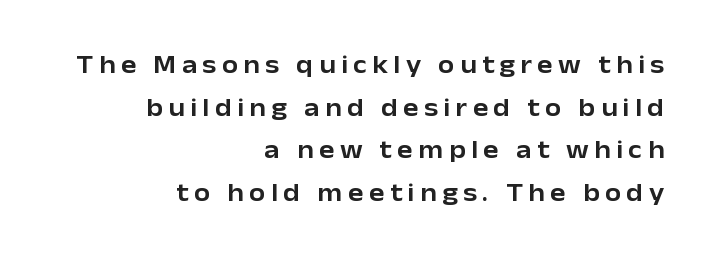
{"italic": "no", "underline": "no", "align": "right", "line_spacing": "normal", "line_spacing_ratio": 1.64, "letter_spacing": "wide", "letter_spacing_em": 0.21, "glyph_px": 26}
